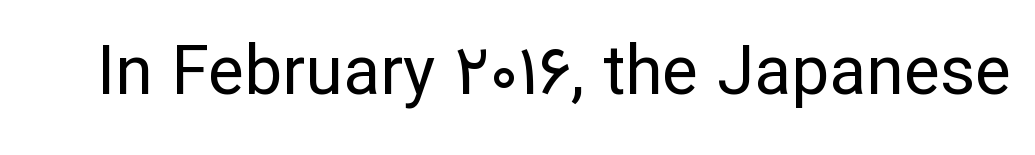
Nothing heavy about these letters — not bold at all. The rendering uses natural spacing where letterforms have individual widths. The characters display no serif detailing; their extremities are plain. There is no visible air inserted between adjacent glyphs. Clear beneath every line of the passage.
